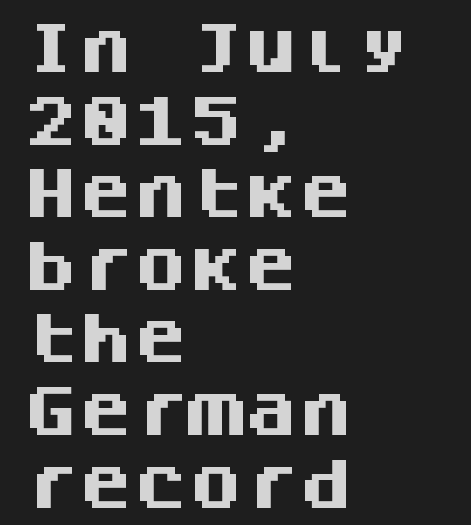
Monospaced: the letters line up in strict vertical columns. The block of text has a typical density, with ordinary space between rows. The rendering uses a bold face; every stroke is thick and dark. No italicization has been applied; the sample stays upright.
